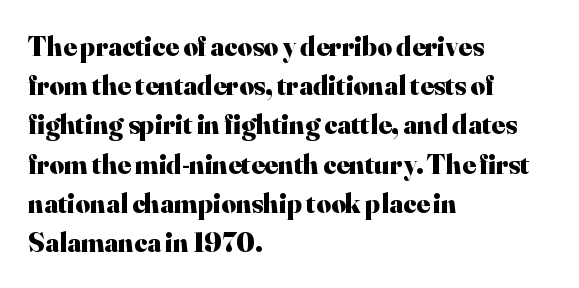
The image shows 28 px heavy serif type, upright; set left-aligned, normal line spacing (1.4x), normal letter spacing, not underlined; high stroke contrast and a small x-height.
